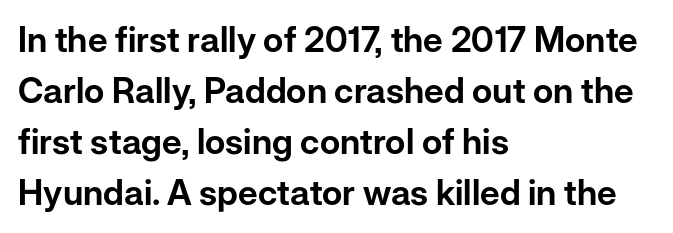
Q: Is the text italic (slanted)? A: No, it is upright.
Q: Is the typeface a serif or a sans-serif typeface? A: Sans-serif.
Q: Is the text underlined? A: No.
Q: How is the paragraph aligned? A: Left-aligned.
Q: Is the spacing between letters normal or unusually wide? A: Normal.
Q: Is the spacing between lines tight, normal or loose? A: Normal.
Q: Width (condensed, normal, or wide)? A: Normal.
Q: Stroke contrast? A: Low.
Q: x-height? A: Medium.
Q: Monospaced? A: No.
